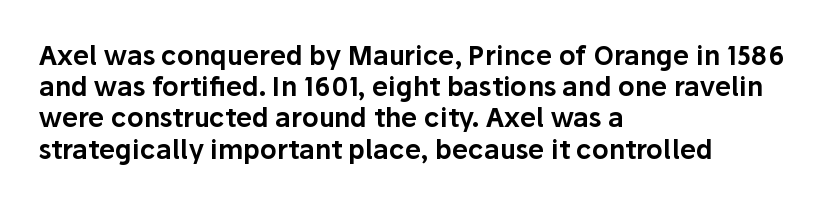
Q: Is the text italic (slanted)? A: No, it is upright.
Q: Is the text underlined? A: No.
Q: How is the paragraph aligned? A: Left-aligned.
Q: Is the spacing between letters normal or unusually wide? A: Normal.
